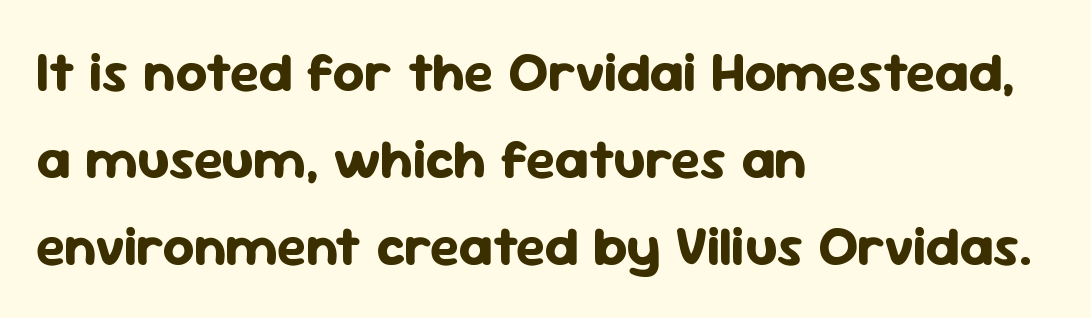
Q: Is the text bold? A: Yes.
Q: Is the text italic (slanted)? A: No, it is upright.
Q: Is the typeface a serif or a sans-serif typeface? A: Sans-serif.
Q: Is the text underlined? A: No.
Q: How is the paragraph aligned? A: Left-aligned.
Q: Is the spacing between letters normal or unusually wide? A: Normal.
Q: Is the spacing between lines tight, normal or loose? A: Normal.
Q: Width (condensed, normal, or wide)? A: Normal.
Q: Stroke contrast? A: Low.
Q: x-height? A: Medium.
Q: Monospaced? A: No.
